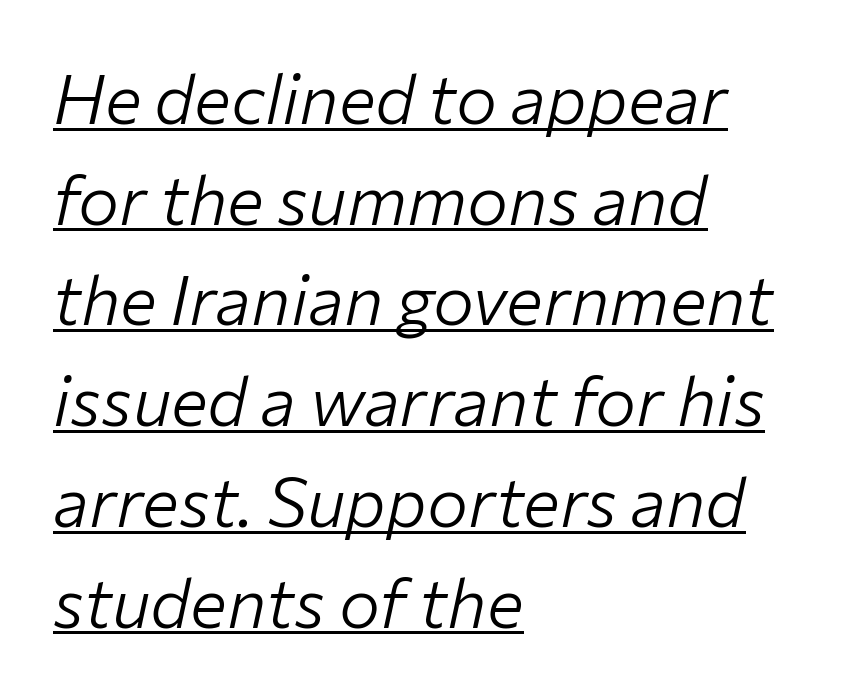
The typesetter chose a ragged-right arrangement here. Spacing verdict: proportional, widths tailored to each character. No letter is thick-stroked: the sample isn't bold. How are the letters spaced? Ordinarily, with no added tracking. Emphasis-style slanted type is in use.
